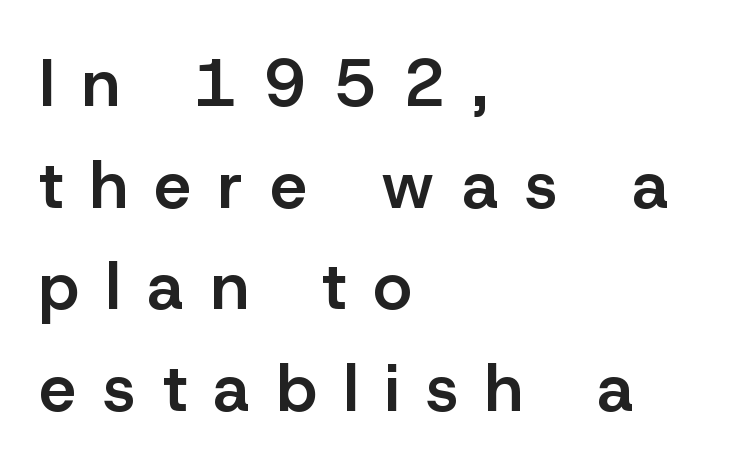
The image shows 66 px semibold sans-serif type, upright; set left-aligned, normal line spacing (1.54x), unusually wide letter spacing (+0.41 em), not underlined; low stroke contrast and a medium x-height.
